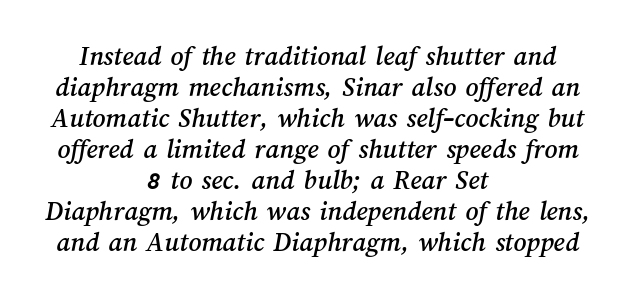
Q: Is the text underlined? A: No.
Q: How is the paragraph aligned? A: Centered.
Q: Is the spacing between letters normal or unusually wide? A: Normal.
Q: Is the spacing between lines tight, normal or loose? A: Tight.
Q: Width (condensed, normal, or wide)? A: Normal.
Q: Stroke contrast? A: Medium.
Q: x-height? A: Medium.
Q: Monospaced? A: No.
